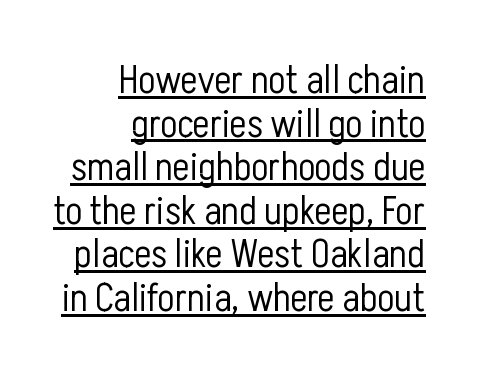
Q: Is the text bold? A: No.
Q: Is the text italic (slanted)? A: No, it is upright.
Q: Is the typeface a serif or a sans-serif typeface? A: Sans-serif.
Q: Is the text underlined? A: Yes.
Q: How is the paragraph aligned? A: Right-aligned.
Q: Is the spacing between letters normal or unusually wide? A: Normal.
Q: Is the spacing between lines tight, normal or loose? A: Tight.
Q: Width (condensed, normal, or wide)? A: Condensed.
Q: Stroke contrast? A: Low.
Q: x-height? A: Medium.
Q: Monospaced? A: No.
